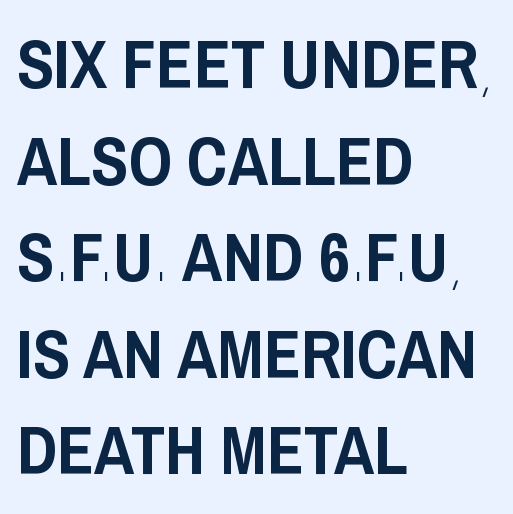
Q: Is the text italic (slanted)? A: No, it is upright.
Q: Is the typeface a serif or a sans-serif typeface? A: Sans-serif.
Q: Is the text underlined? A: No.
Q: How is the paragraph aligned? A: Left-aligned.
Q: Is the spacing between letters normal or unusually wide? A: Normal.
Q: Is the spacing between lines tight, normal or loose? A: Normal.
Q: Width (condensed, normal, or wide)? A: Condensed.
Q: Stroke contrast? A: Low.
Q: x-height? A: Large.
Q: Monospaced? A: No.
